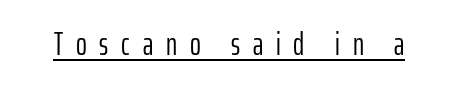
The image shows 33 px light, condensed sans-serif type, upright; set unusually wide letter spacing (+0.39 em), underlined; low stroke contrast and a medium x-height.
